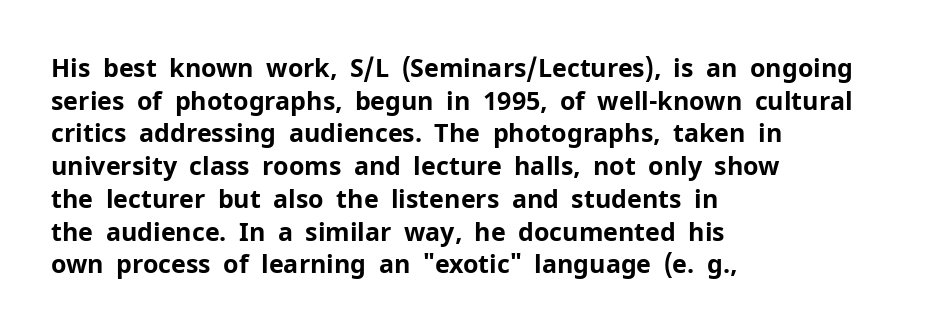
{"italic": "no", "bold": "yes", "underline": "no", "align": "left", "line_spacing": "normal", "line_spacing_ratio": 1.31, "letter_spacing": "normal", "letter_spacing_em": 0.0, "glyph_px": 25}
